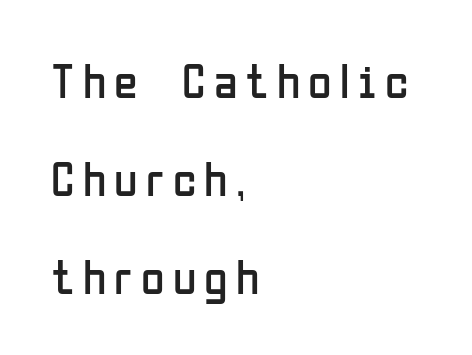
The image shows 48 px regular-weight, condensed sans-serif type, upright; set left-aligned, loose line spacing (2.04x), not underlined; low stroke contrast and a medium x-height.
